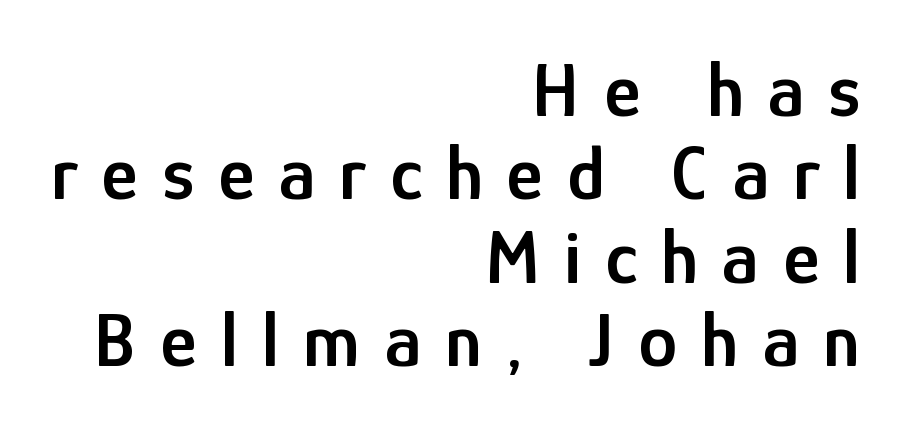
Check under the words: just untouched page. Observe the absence of serifs on each vertical stroke in this sample. The typography opts for an upright posture over an oblique one. A somewhat darkened texture: the type is semibold rather than bold. Reading down the column, the eye jumps only a short way to each next line. The rendering inserts visible extra space after every character.
